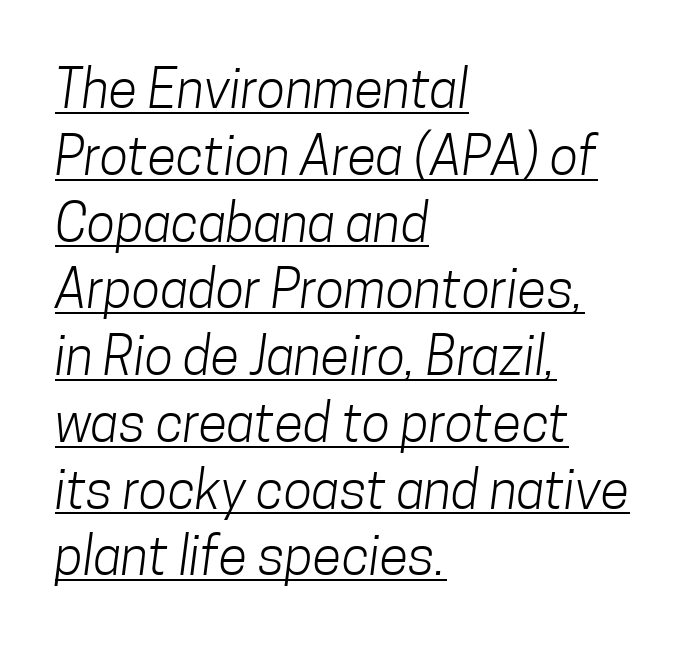
{"serif": "no", "bold": "no", "weight": "light", "width": "condensed", "stroke_contrast": "low", "x_height": "medium", "monospaced": "no", "underline": "yes", "align": "left", "line_spacing": "normal", "line_spacing_ratio": 1.26, "letter_spacing": "normal", "letter_spacing_em": 0.0, "glyph_px": 53}
